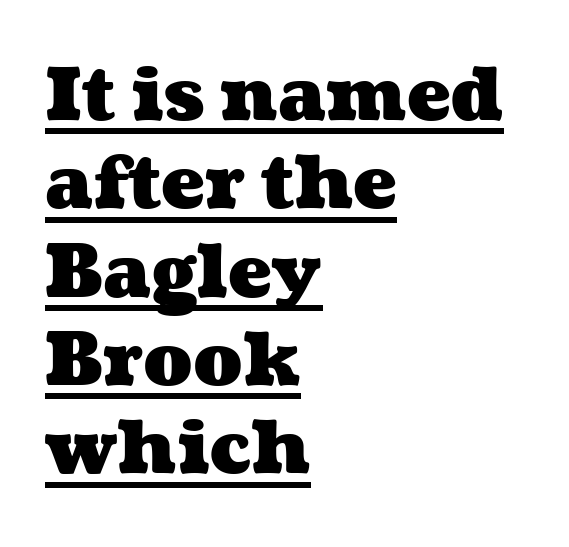
The image shows 73 px heavy, wide type; set left-aligned, line spacing 1.21x, normal letter spacing, underlined; medium stroke contrast and a medium x-height.
